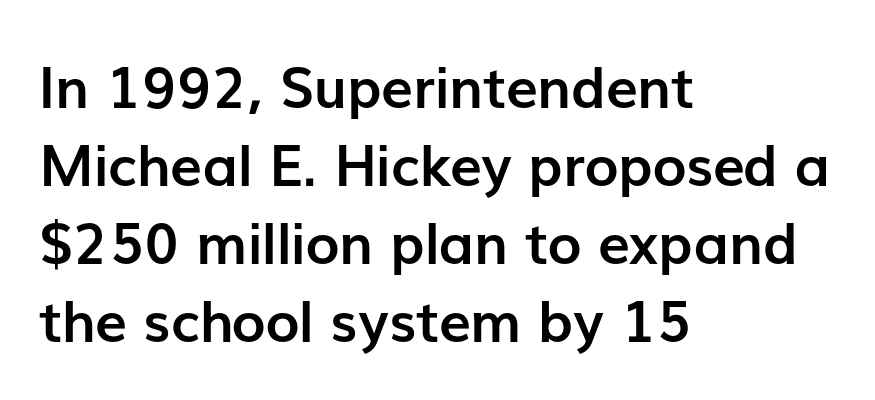
The image shows 57 px semibold sans-serif type, upright; set left-aligned, normal line spacing (1.37x), normal letter spacing, not underlined; low stroke contrast and a medium x-height.
